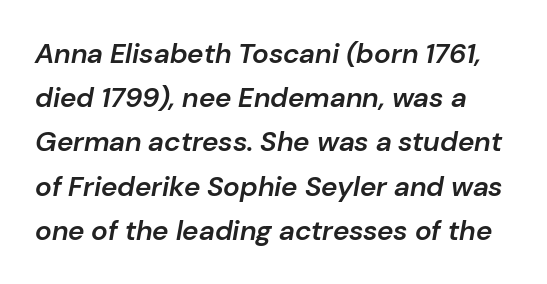
The image shows 28 px semibold type, italic (leaning right); set normal line spacing (1.58x), normal letter spacing, not underlined; low stroke contrast and a medium x-height.
